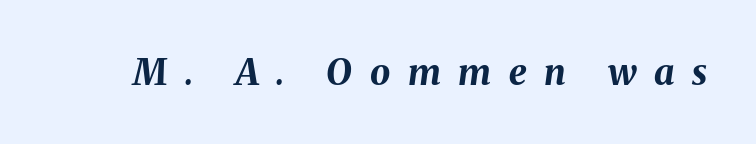
{"italic": "yes", "lean": "right", "slant_degrees": 8, "bold": "yes", "weight": "bold", "width": "normal", "stroke_contrast": "medium", "x_height": "medium", "monospaced": "no", "underline": "no", "letter_spacing": "wide", "letter_spacing_em": 0.49, "glyph_px": 36}
